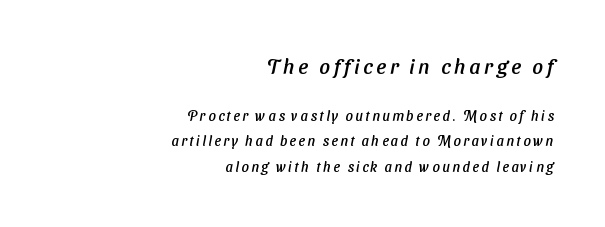
Q: Is the text underlined? A: No.
Q: How is the paragraph aligned? A: Right-aligned.
Q: Which block of text is set in a larger size, the first (top) or the second (bottom)? A: The first (top) one.
